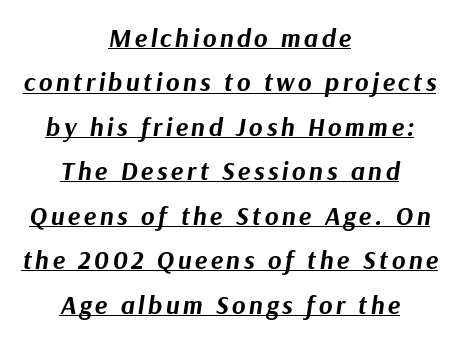
Q: Is the text bold? A: Yes.
Q: Is the text italic (slanted)? A: Yes, it leans right by about 9 degrees.
Q: Is the text underlined? A: Yes.
Q: How is the paragraph aligned? A: Centered.
